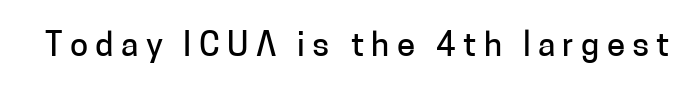
The image shows 33 px sans-serif type, upright; set unusually wide letter spacing (+0.22 em), not underlined; low stroke contrast and a medium x-height.
